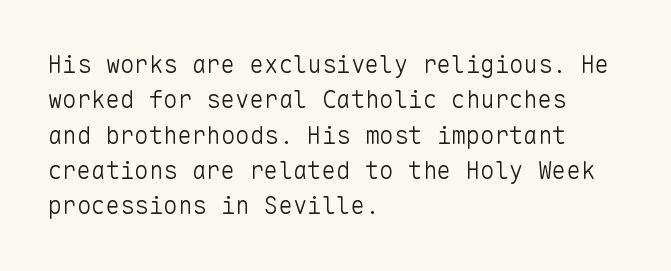
Tracking value appears to be zero — textbook default spacing. Posture: straight, roman, zero tilt. Leftover space on each line is placed entirely after the last word. This is not heavy type; no bold has been used.
